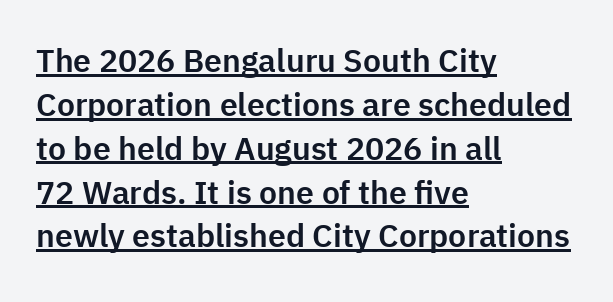
{"serif": "no", "italic": "no", "width": "normal", "stroke_contrast": "low", "x_height": "medium", "monospaced": "no", "underline": "yes", "align": "left", "line_spacing": "normal", "line_spacing_ratio": 1.37, "letter_spacing": "normal", "letter_spacing_em": 0.0, "glyph_px": 32}
